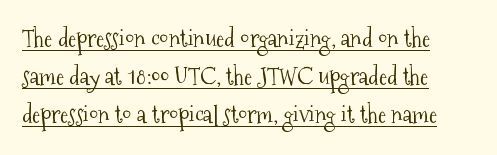
The image shows 24 px text type, upright; set left-aligned, normal line spacing (1.59x), normal letter spacing, underlined.
